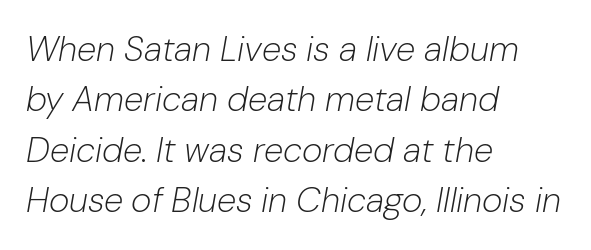
Is there much room between lines? A standard amount, neither cramped nor airy. In terms of posture, this sample is oblique. Each letter keeps its own natural width here, so spacing adapts to shape. A clean baseline with only descenders dipping below it.
